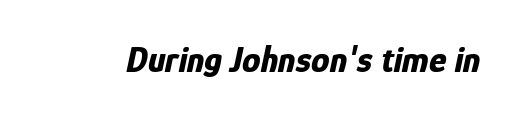
The image shows 37 px bold, condensed type, italic (leaning right); set normal letter spacing, not underlined; low stroke contrast and a medium x-height.
